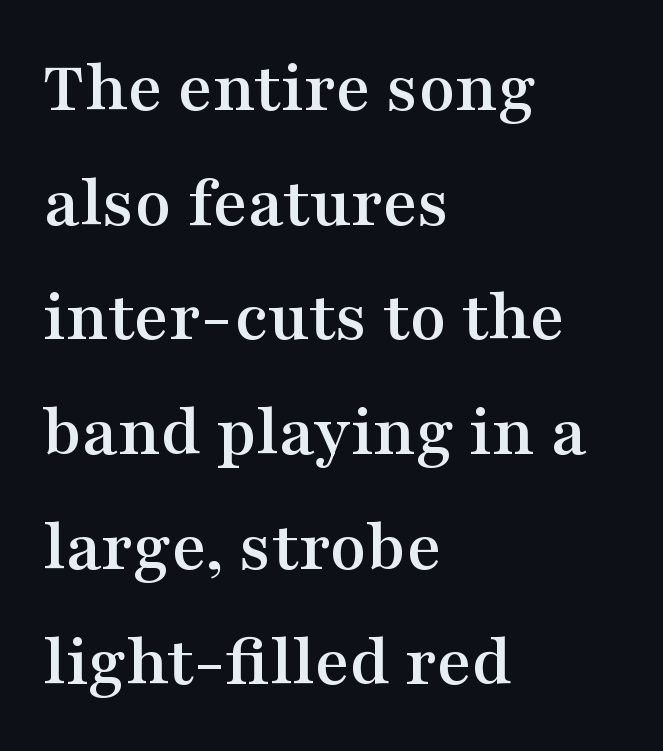
Q: Is the text italic (slanted)? A: No, it is upright.
Q: Is the typeface a serif or a sans-serif typeface? A: Serif.
Q: Is the text underlined? A: No.
Q: How is the paragraph aligned? A: Left-aligned.
Q: Is the spacing between letters normal or unusually wide? A: Normal.
Q: Is the spacing between lines tight, normal or loose? A: Normal.
Q: Width (condensed, normal, or wide)? A: Wide.
Q: Stroke contrast? A: Medium.
Q: x-height? A: Medium.
Q: Monospaced? A: No.
